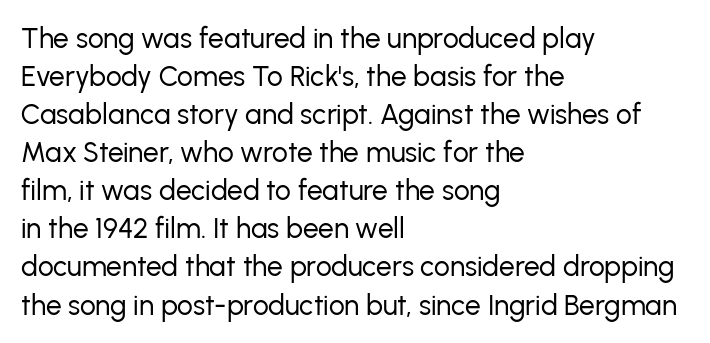
The face used here is rendered with its standard letterfit. Every character sits straight up, as roman type does. Baseline-to-baseline distance is the conventional proportion of letter height. These glyphs show unthickened strokes, regular width or finer. This is sans-serif lettering, the kind often seen on screens and signage. Check the space under the baseline: it is left empty.
